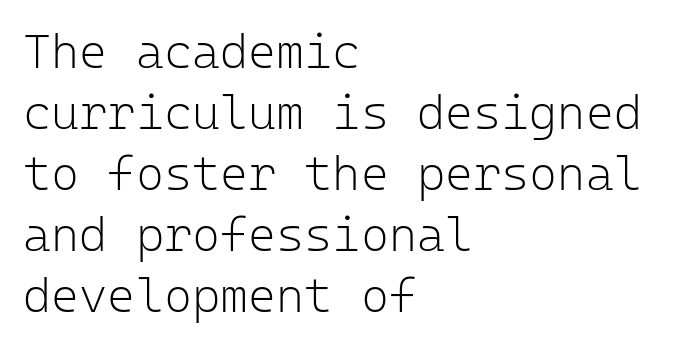
Q: Is the text bold? A: No.
Q: Is the text italic (slanted)? A: No, it is upright.
Q: Is the typeface a serif or a sans-serif typeface? A: Sans-serif.
Q: Is the text underlined? A: No.
Q: How is the paragraph aligned? A: Left-aligned.
Q: Is the spacing between letters normal or unusually wide? A: Normal.
Q: Is the spacing between lines tight, normal or loose? A: Normal.
Q: Width (condensed, normal, or wide)? A: Normal.
Q: Stroke contrast? A: Low.
Q: x-height? A: Medium.
Q: Monospaced? A: Yes.
